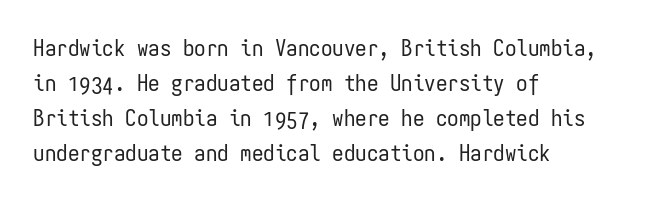
Weight: not bold — regular or lighter. The typesetter chose a ragged-right arrangement here. Each new line begins a customary step beneath the previous one. You could call the tracking neutral — neither tight nor loose. Only glyphs here, with clear space below each row. You can tell it's not italic because the verticals are truly vertical.
